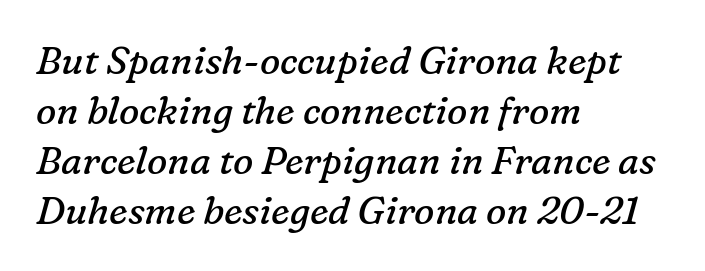
{"serif": "yes", "italic": "yes", "lean": "right", "slant_degrees": 16, "bold": "no", "weight": "regular", "width": "normal", "stroke_contrast": "low", "x_height": "medium", "monospaced": "no", "underline": "no", "align": "left", "line_spacing": "normal", "line_spacing_ratio": 1.32, "letter_spacing": "normal", "letter_spacing_em": 0.0, "glyph_px": 38}
